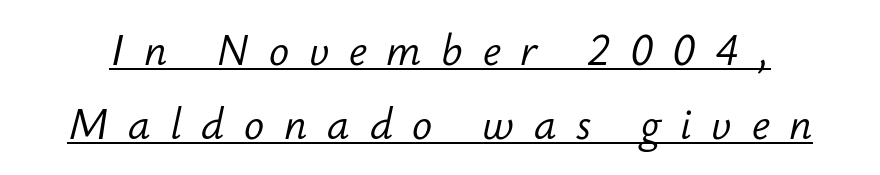
{"italic": "yes", "lean": "right", "slant_degrees": 12, "bold": "no", "weight": "light", "width": "normal", "stroke_contrast": "low", "x_height": "small", "monospaced": "no", "underline": "yes", "line_spacing_ratio": 1.76, "letter_spacing": "wide", "letter_spacing_em": 0.47, "glyph_px": 42}
